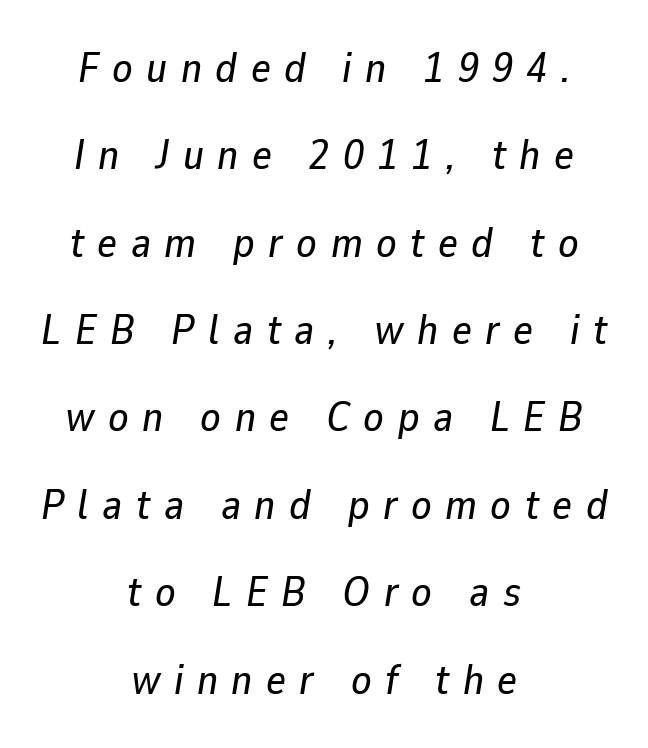
Tracking value appears strongly positive — letters spread wide. A clean baseline with only descenders dipping below it. Is this a fixed-width face? No — the glyphs have proportional, varying widths. The rendering uses a large line-height, opening up the rows. Is the block centered? Yes — each line is placed symmetrically about the middle. This sample uses an oblique cut, with every glyph tilted off the vertical.
